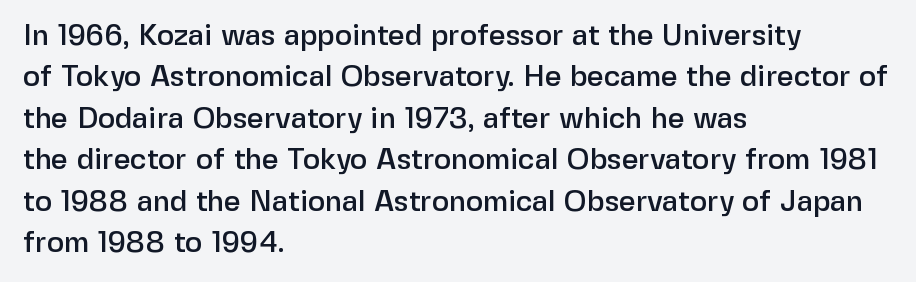
The image shows 29 px sans-serif type, upright; set left-aligned, normal line spacing (1.43x), normal letter spacing, not underlined; low stroke contrast and a medium x-height.
